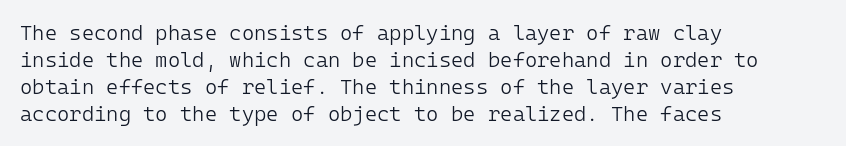
The image shows 21 px text type, upright; set left-aligned, normal line spacing (1.28x), normal letter spacing, not underlined.
